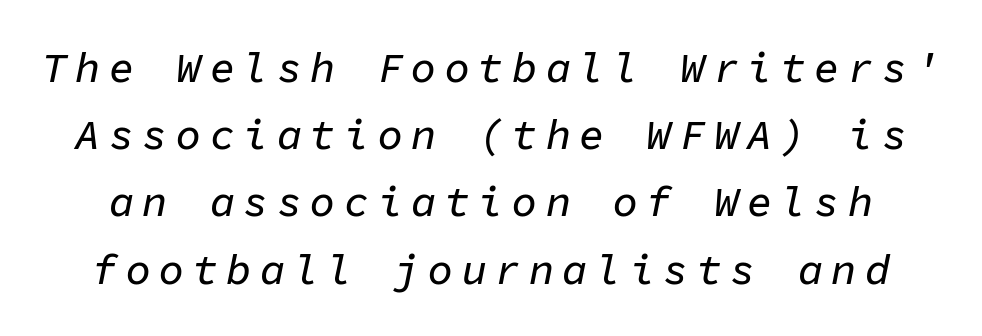
Yep, that's italic — everything's leaning. Is this a fixed-width face? Yes — each glyph sits in an identical cell. Regarding leading, the lines here are spaced in the standard way. Honestly, there is no underline to notice here at all. The line texture is sparse and dotted thanks to wide tracking.
